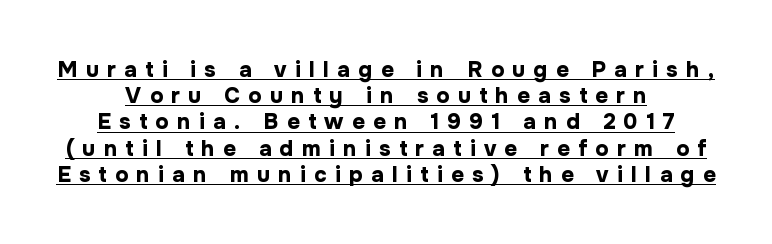
{"italic": "no", "bold": "yes", "underline": "yes", "align": "center", "line_spacing_ratio": 1.19, "letter_spacing": "wide", "letter_spacing_em": 0.38, "glyph_px": 22}
